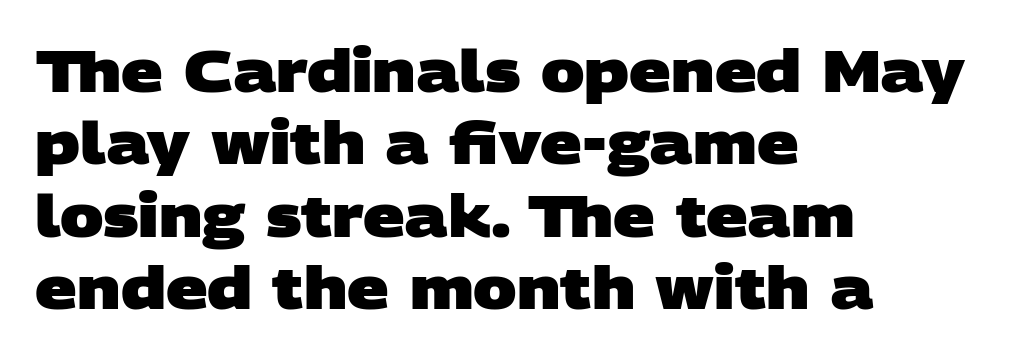
No feet cap the strokes, marking this as sans-serif type. You could call the tracking neutral — neither tight nor loose. These lines are rendered in a variable-pitch font. Each row of text sits above clean, open space. Short and long lines alike share a common starting point at left. These lines sit exactly where default settings would place them.
